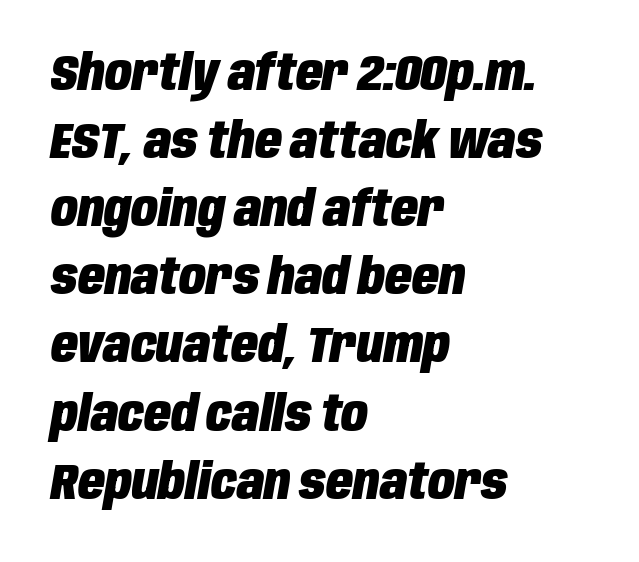
The image shows 49 px heavy, condensed type, italic (leaning right); set left-aligned, normal line spacing (1.39x), normal letter spacing, not underlined; low stroke contrast and a large x-height.
